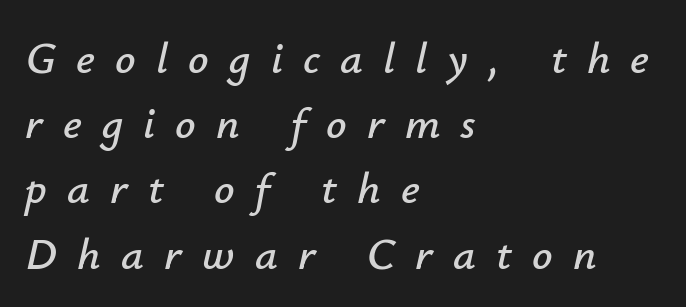
{"italic": "yes", "lean": "right", "slant_degrees": 12, "width": "normal", "stroke_contrast": "low", "x_height": "small", "monospaced": "no", "underline": "no", "align": "left", "line_spacing": "normal", "line_spacing_ratio": 1.45, "letter_spacing": "wide", "letter_spacing_em": 0.45, "glyph_px": 45}
